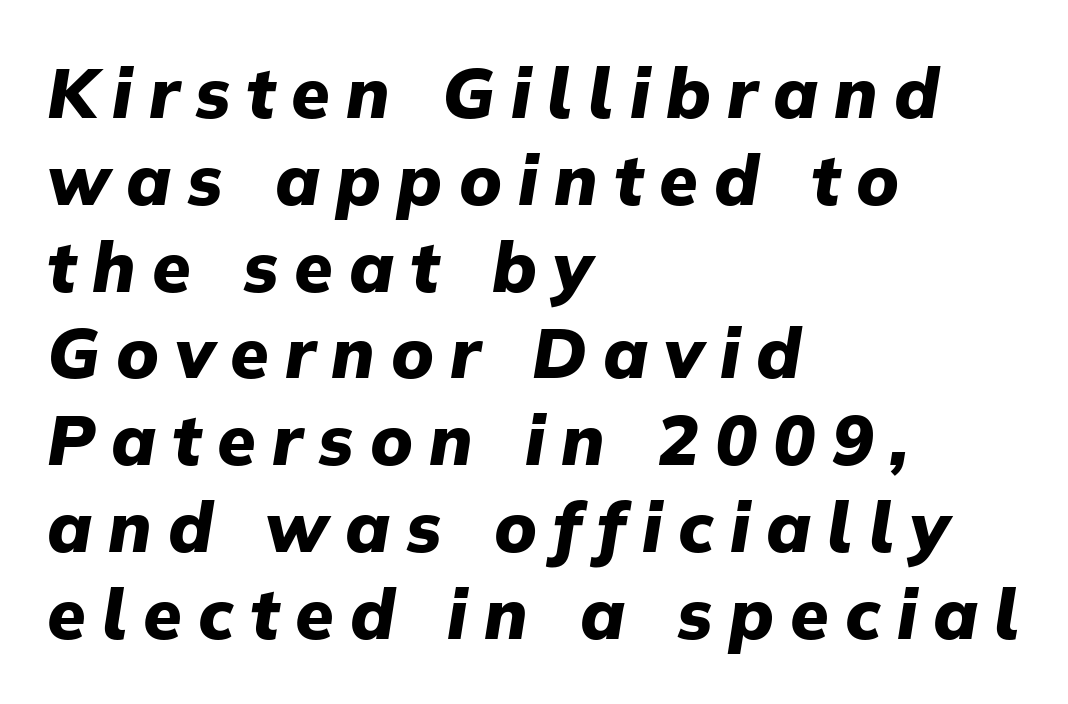
Q: Is the text bold? A: Yes.
Q: Is the text italic (slanted)? A: Yes, it leans right by about 9 degrees.
Q: Is the text underlined? A: No.
Q: How is the paragraph aligned? A: Left-aligned.
Q: Is the spacing between letters normal or unusually wide? A: Unusually wide.
Q: Width (condensed, normal, or wide)? A: Normal.
Q: Stroke contrast? A: Low.
Q: x-height? A: Medium.
Q: Monospaced? A: No.
